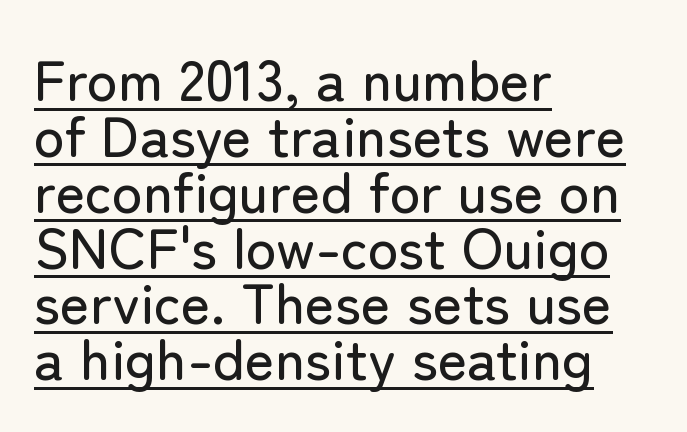
The image shows 57 px sans-serif type, upright; set left-aligned, tight line spacing (0.98x), normal letter spacing, underlined; low stroke contrast and a medium x-height.
